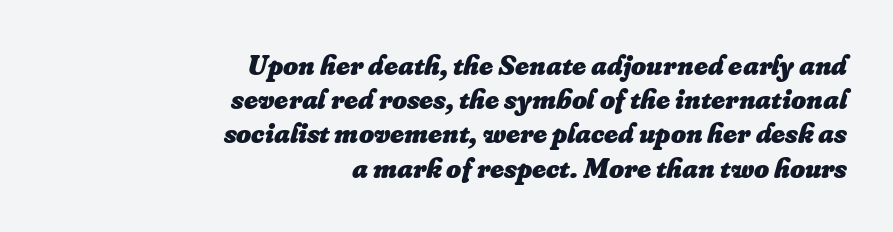
Designer's note — italics engaged. Underlining? Definitely not there. Bold? Absolutely — the strokes are thick and heavy. The letters advance in unequal steps, a hallmark of proportional type.
